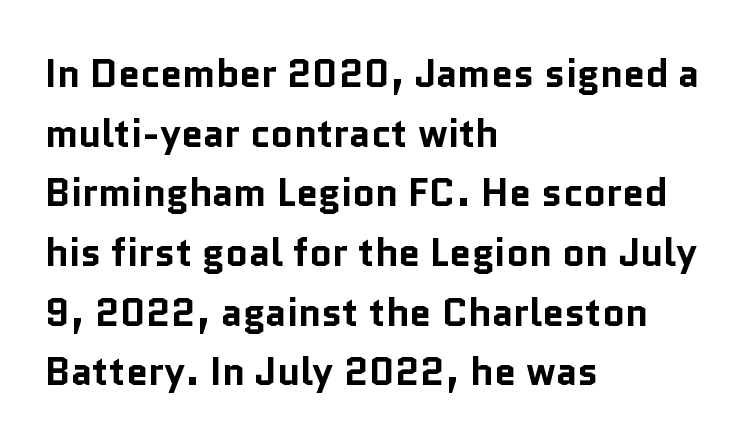
{"serif": "no", "italic": "no", "bold": "yes", "weight": "bold", "width": "normal", "stroke_contrast": "low", "x_height": "medium", "monospaced": "no", "underline": "no", "align": "left", "line_spacing": "normal", "line_spacing_ratio": 1.53, "letter_spacing": "normal", "letter_spacing_em": 0.0, "glyph_px": 39}
